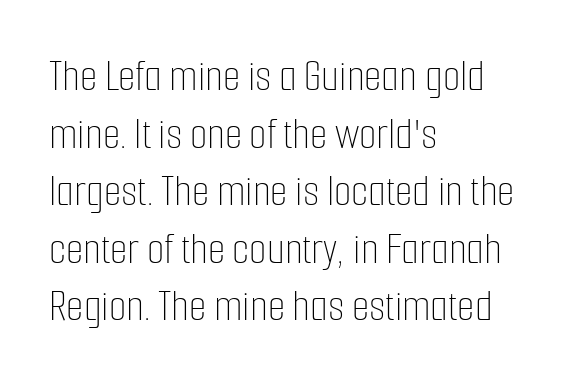
The image shows 45 px thin, condensed type, upright; set left-aligned, normal line spacing (1.28x), normal letter spacing, not underlined; low stroke contrast and a medium x-height.
